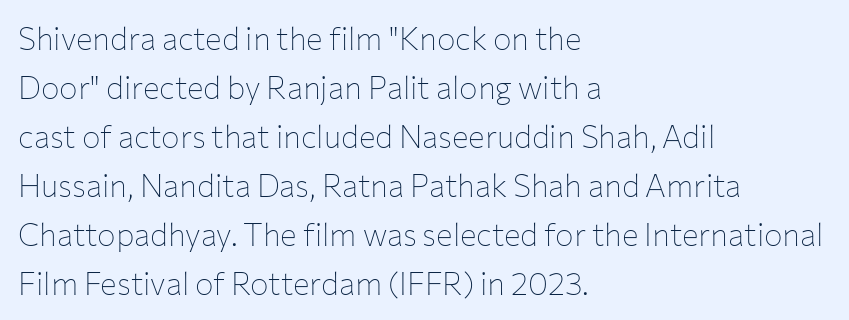
The image shows 31 px thin sans-serif type, upright; set left-aligned, normal line spacing (1.58x), normal letter spacing, not underlined; low stroke contrast and a medium x-height.
